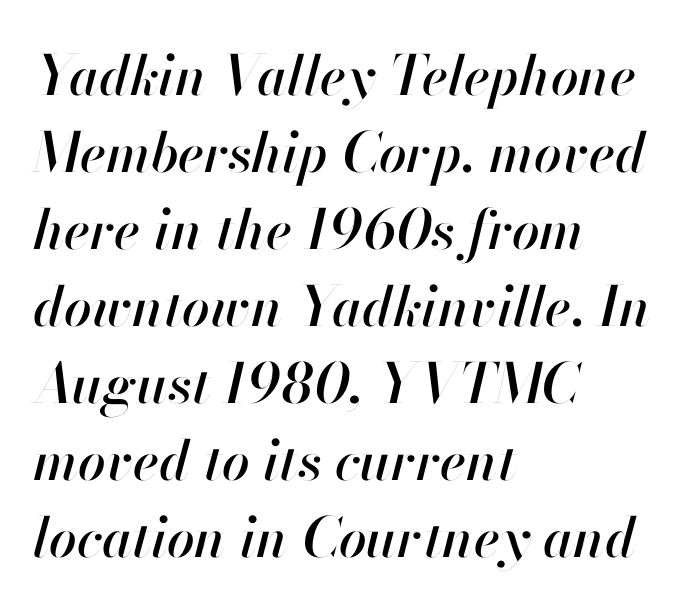
{"italic": "yes", "lean": "right", "slant_degrees": 13, "width": "normal", "stroke_contrast": "high", "x_height": "small", "monospaced": "no", "underline": "no", "align": "left", "line_spacing": "normal", "line_spacing_ratio": 1.4, "letter_spacing": "normal", "letter_spacing_em": 0.0, "glyph_px": 55}
